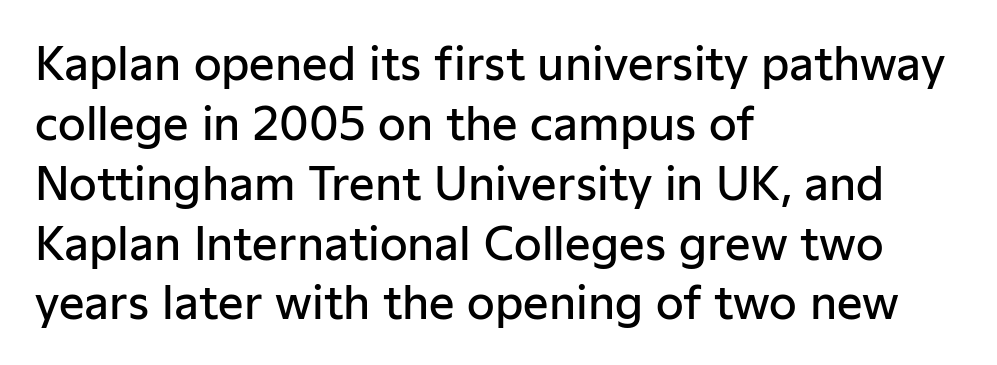
{"serif": "no", "italic": "no", "bold": "semi", "weight": "semibold", "width": "normal", "stroke_contrast": "low", "x_height": "medium", "monospaced": "no", "underline": "no", "align": "left", "line_spacing": "normal", "line_spacing_ratio": 1.33, "letter_spacing": "normal", "letter_spacing_em": 0.0, "glyph_px": 45}
